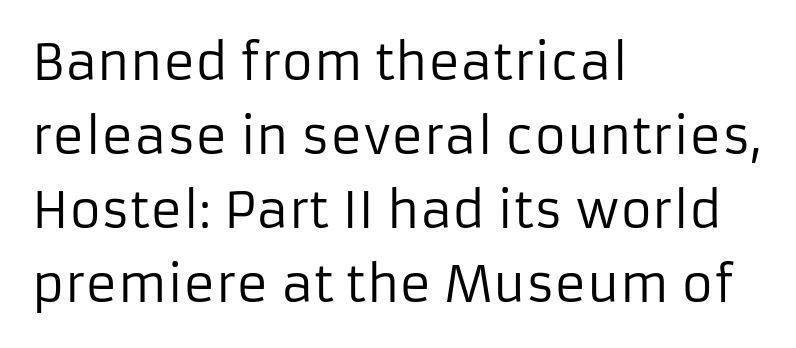
The image shows 49 px regular-weight sans-serif type, upright; set left-aligned, normal line spacing (1.51x), normal letter spacing, not underlined; low stroke contrast and a medium x-height.
